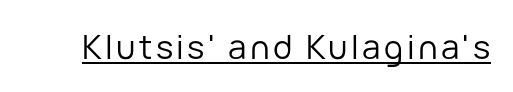
Stroke terminals: plain, sans-serif. It's the straight-up-and-down kind of type. Ink coverage per letter is moderate at most. These characters rest on top of a visible drawn line. Think of a printed novel: that variable character pitch is what you see here.
